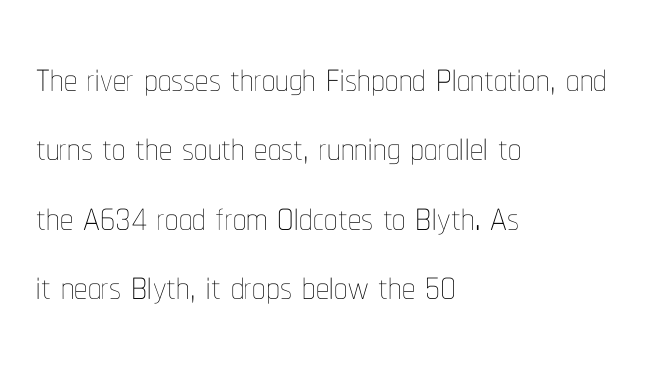
The image shows 53 px thin, condensed type, upright; set left-aligned, normal line spacing (1.31x), normal letter spacing, not underlined; low stroke contrast and a medium x-height.
